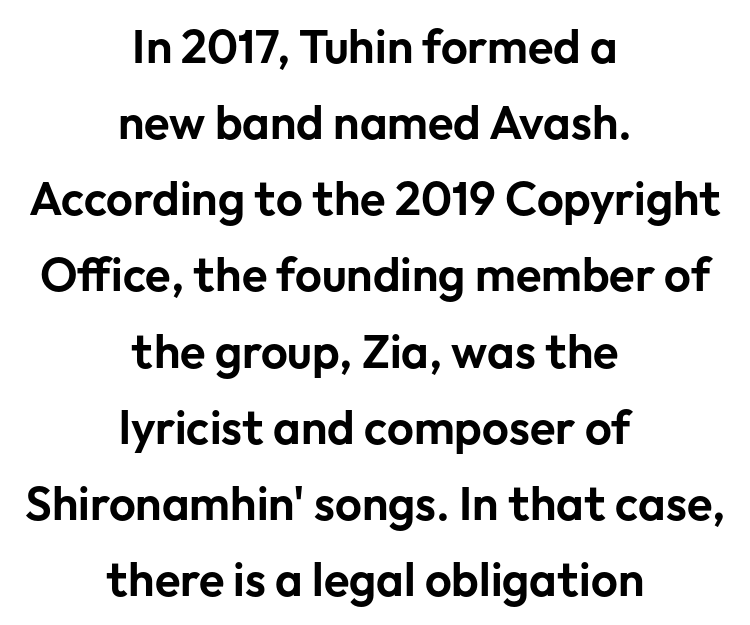
Note the varied advance widths — an 'i' is clearly narrower than an 'm'. The strip under each line holds only bare page. Interline gaps are of average width in this sample. The passage shown has conventional tracking throughout. Font category for this specimen: sans-serif. Layout note: lines centered.
